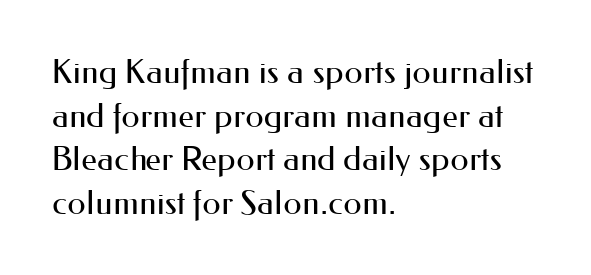
{"serif": "no", "italic": "no", "bold": "no", "weight": "regular", "width": "normal", "stroke_contrast": "medium", "x_height": "small", "monospaced": "no", "underline": "no", "align": "left", "line_spacing": "normal", "line_spacing_ratio": 1.32, "letter_spacing": "normal", "letter_spacing_em": 0.0, "glyph_px": 33}
